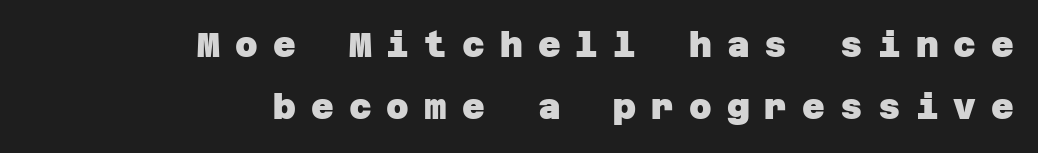
{"serif": "no", "bold": "yes", "weight": "heavy", "width": "normal", "stroke_contrast": "low", "x_height": "large", "underline": "no", "align": "right", "line_spacing_ratio": 1.78, "letter_spacing": "wide", "letter_spacing_em": 0.43, "glyph_px": 35}
